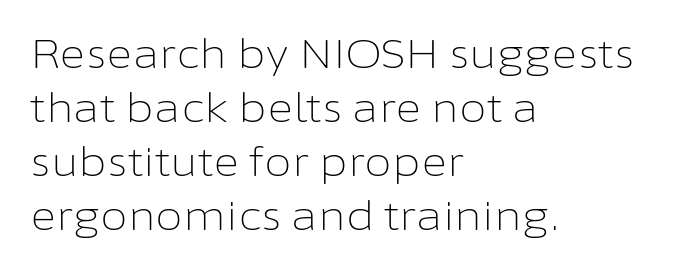
Q: Is the text bold? A: No.
Q: Is the text italic (slanted)? A: No, it is upright.
Q: Is the typeface a serif or a sans-serif typeface? A: Sans-serif.
Q: Is the text underlined? A: No.
Q: How is the paragraph aligned? A: Left-aligned.
Q: Is the spacing between letters normal or unusually wide? A: Normal.
Q: Is the spacing between lines tight, normal or loose? A: Normal.
Q: Width (condensed, normal, or wide)? A: Normal.
Q: Stroke contrast? A: Low.
Q: x-height? A: Medium.
Q: Monospaced? A: No.
